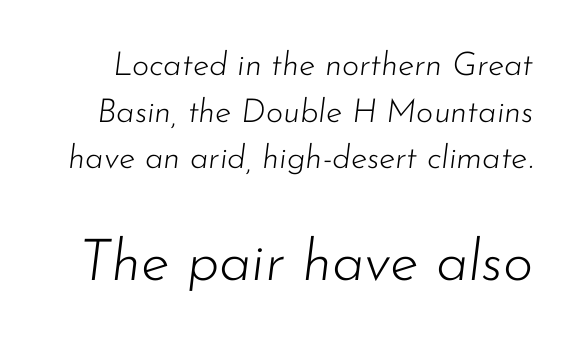
Q: Is the text bold? A: No.
Q: Is the text italic (slanted)? A: Yes, it leans right by about 7 degrees.
Q: Is the text underlined? A: No.
Q: Is the spacing between letters normal or unusually wide? A: Normal.
Q: Is the spacing between lines tight, normal or loose? A: Normal.
Q: Which block of text is set in a larger size, the first (top) or the second (bottom)? A: The second (bottom) one.
Q: Width (condensed, normal, or wide)? A: Normal.
Q: Stroke contrast? A: Low.
Q: x-height? A: Small.
Q: Monospaced? A: No.
